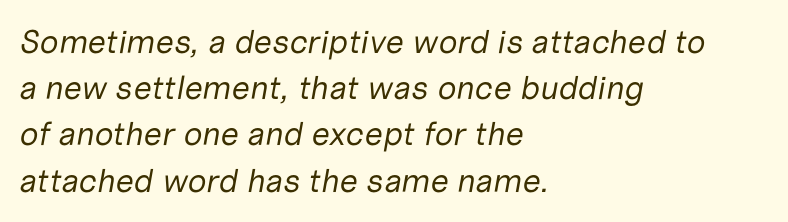
The image shows 33 px regular-weight type, italic (leaning right); set left-aligned, normal line spacing (1.4x), normal letter spacing, not underlined; low stroke contrast and a medium x-height.
